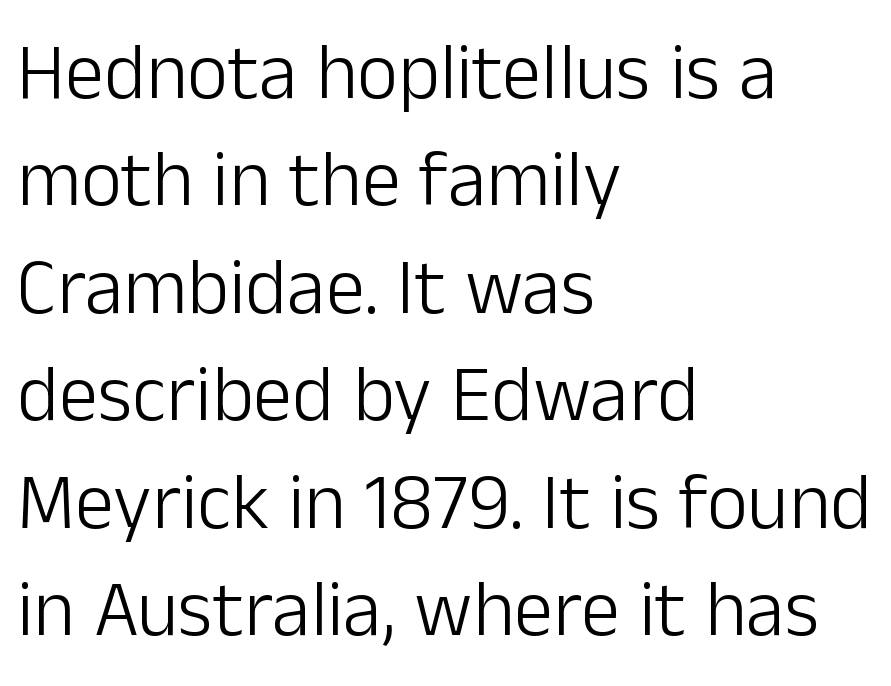
{"serif": "no", "italic": "no", "bold": "no", "weight": "light", "width": "normal", "stroke_contrast": "low", "x_height": "medium", "monospaced": "no", "underline": "no", "align": "left", "line_spacing": "normal", "line_spacing_ratio": 1.36, "letter_spacing": "normal", "letter_spacing_em": 0.0, "glyph_px": 79}
